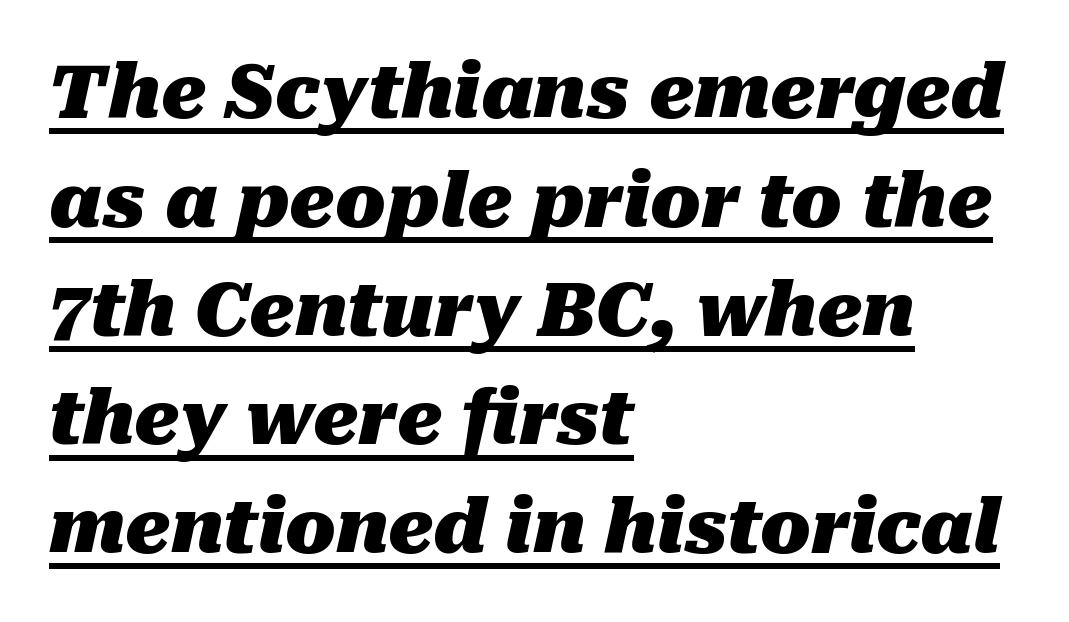
The image shows 74 px heavy type, italic (leaning right); set left-aligned, normal line spacing (1.47x), normal letter spacing, underlined; medium stroke contrast and a medium x-height.
